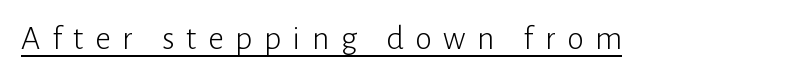
Q: Is the text bold? A: No.
Q: Is the text italic (slanted)? A: No, it is upright.
Q: Is the typeface a serif or a sans-serif typeface? A: Sans-serif.
Q: Is the text underlined? A: Yes.
Q: Is the spacing between letters normal or unusually wide? A: Unusually wide.
Q: Width (condensed, normal, or wide)? A: Normal.
Q: Stroke contrast? A: Low.
Q: x-height? A: Medium.
Q: Monospaced? A: No.
